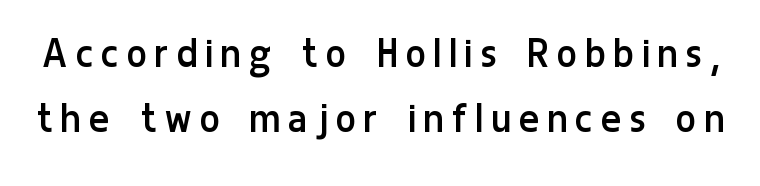
The image shows 46 px regular-weight, condensed sans-serif type, upright; set normal line spacing (1.41x), unusually wide letter spacing (+0.21 em), not underlined; low stroke contrast and a medium x-height.
